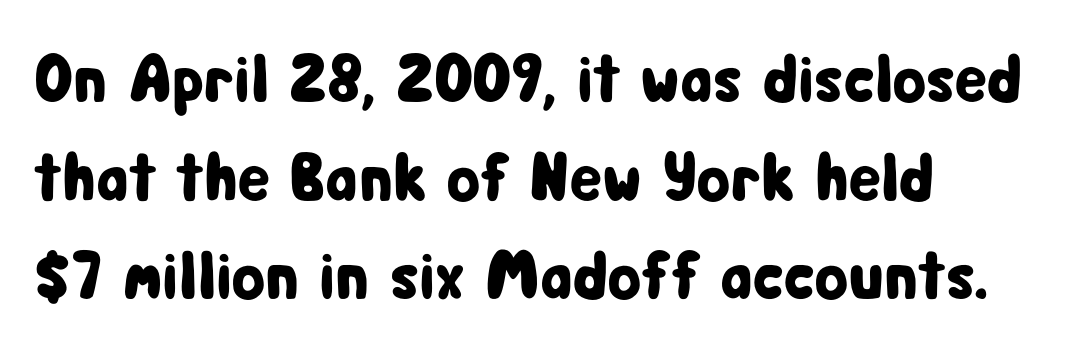
The designer went with a sans here, leaving each stem footless. Character widths vary here, with narrow letters taking less room than wide ones. Characters follow at the spacing the type designer built in. Type without underlining.
